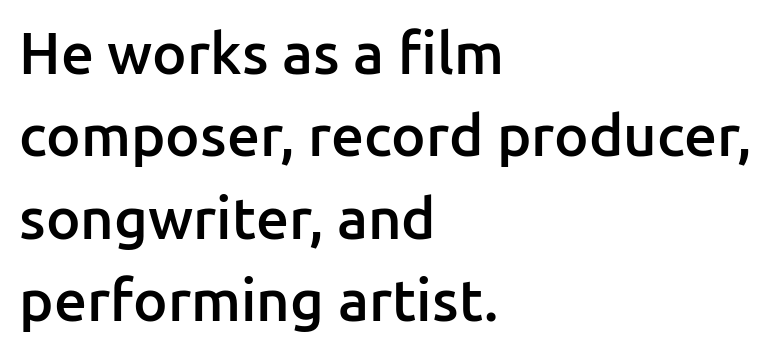
The image shows 58 px semibold sans-serif type, upright; set left-aligned, normal line spacing (1.42x), normal letter spacing, not underlined; low stroke contrast and a medium x-height.
